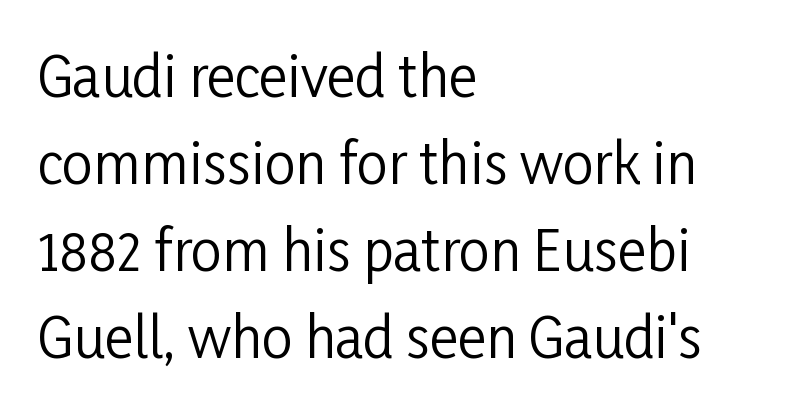
The image shows 55 px regular-weight, condensed sans-serif type, upright; set left-aligned, normal line spacing (1.58x), normal letter spacing, not underlined; low stroke contrast and a medium x-height.
